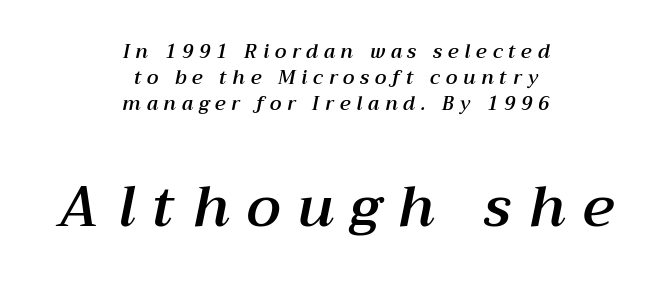
Q: Is the text italic (slanted)? A: Yes, it leans right by about 12 degrees.
Q: Is the text underlined? A: No.
Q: How is the paragraph aligned? A: Centered.
Q: Is the spacing between letters normal or unusually wide? A: Unusually wide.
Q: Is the spacing between lines tight, normal or loose? A: Normal.
Q: Which block of text is set in a larger size, the first (top) or the second (bottom)? A: The second (bottom) one.
Q: Width (condensed, normal, or wide)? A: Normal.
Q: Stroke contrast? A: Medium.
Q: x-height? A: Medium.
Q: Monospaced? A: No.
